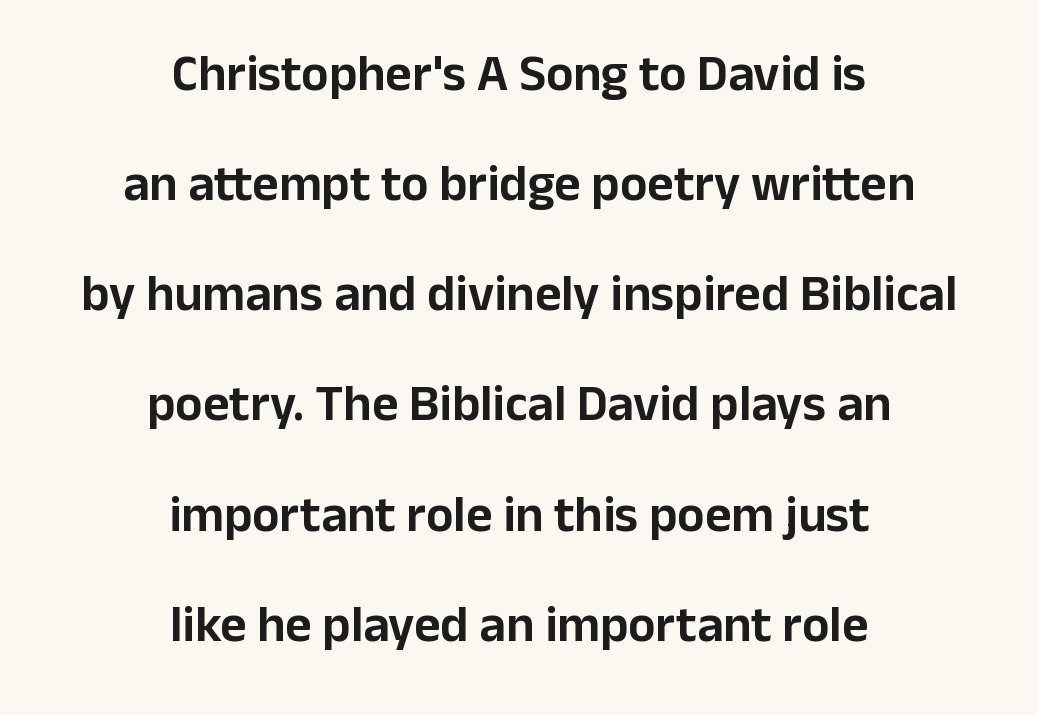
The image shows 51 px sans-serif type, upright; set centered, loose line spacing (2.16x), normal letter spacing, not underlined; low stroke contrast and a medium x-height.
